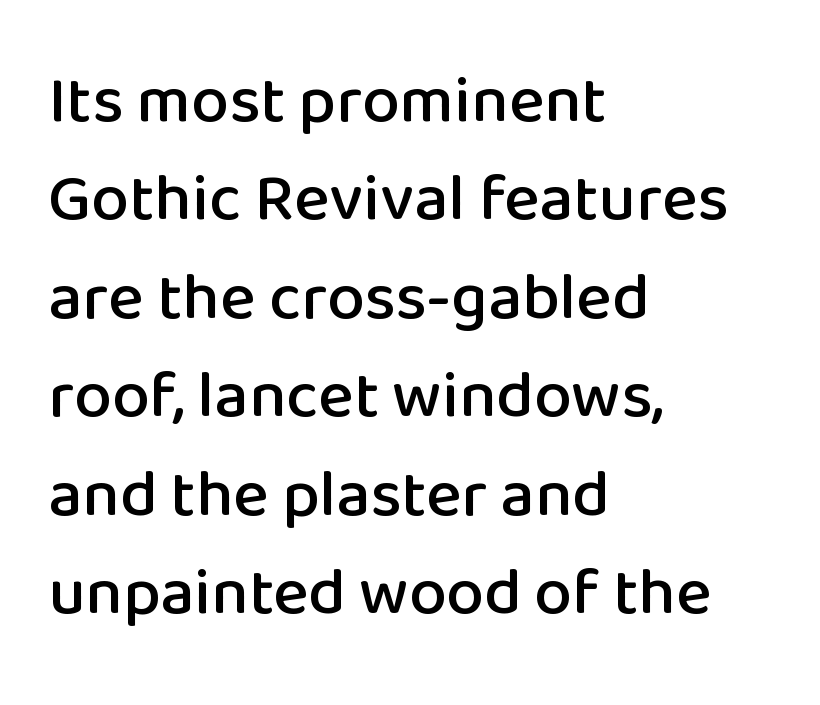
The lettering stays uniformly vertical, giving the passage a roman look. No extra tracking has been applied to these lines. The paragraph shown leans on its left margin. The passage shown is typeset with a sans-serif family. The designer left line spacing at the default.
